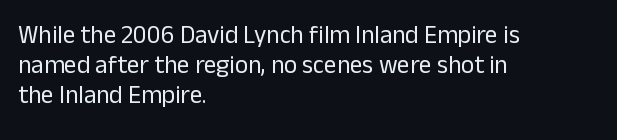
The image shows 25 px text type, upright; set left-aligned, line spacing 1.21x, normal letter spacing, not underlined.
